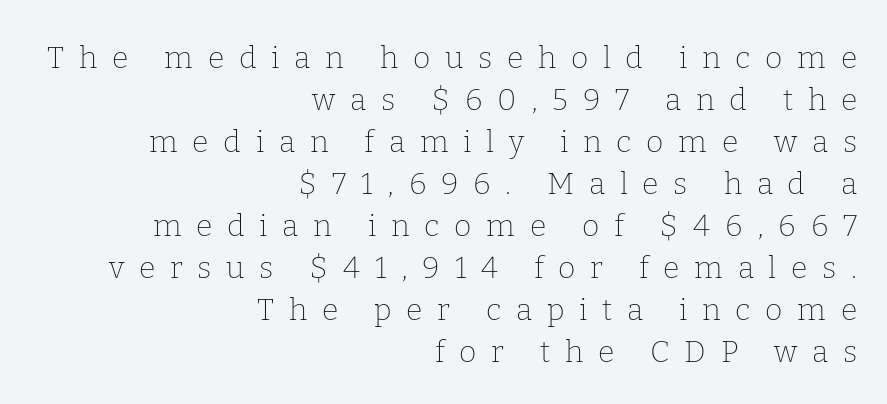
Q: Is the text bold? A: No.
Q: Is the text italic (slanted)? A: No, it is upright.
Q: Is the typeface a serif or a sans-serif typeface? A: Serif.
Q: Is the text underlined? A: No.
Q: How is the paragraph aligned? A: Right-aligned.
Q: Is the spacing between letters normal or unusually wide? A: Unusually wide.
Q: Is the spacing between lines tight, normal or loose? A: Normal.
Q: Width (condensed, normal, or wide)? A: Normal.
Q: Stroke contrast? A: Low.
Q: x-height? A: Medium.
Q: Monospaced? A: No.
